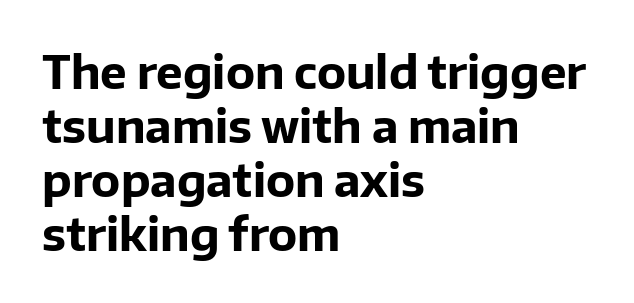
Q: Is the text bold? A: Yes.
Q: Is the text italic (slanted)? A: No, it is upright.
Q: Is the typeface a serif or a sans-serif typeface? A: Sans-serif.
Q: Is the text underlined? A: No.
Q: How is the paragraph aligned? A: Left-aligned.
Q: Is the spacing between letters normal or unusually wide? A: Normal.
Q: Width (condensed, normal, or wide)? A: Normal.
Q: Stroke contrast? A: Low.
Q: x-height? A: Medium.
Q: Monospaced? A: No.
